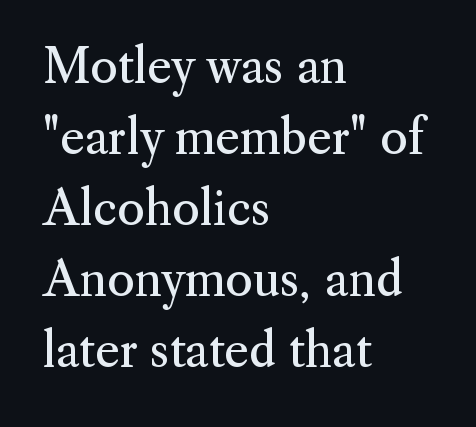
{"serif": "yes", "italic": "no", "bold": "no", "weight": "regular", "width": "normal", "stroke_contrast": "medium", "x_height": "small", "monospaced": "no", "underline": "no", "align": "left", "line_spacing": "normal", "line_spacing_ratio": 1.51, "letter_spacing": "normal", "letter_spacing_em": 0.0, "glyph_px": 47}
